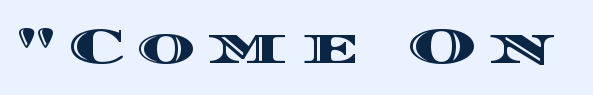
Q: Is the text italic (slanted)? A: No, it is upright.
Q: Is the text underlined? A: No.
Q: Is the spacing between letters normal or unusually wide? A: Unusually wide.
Q: Width (condensed, normal, or wide)? A: Wide.
Q: x-height? A: Large.
Q: Monospaced? A: No.
